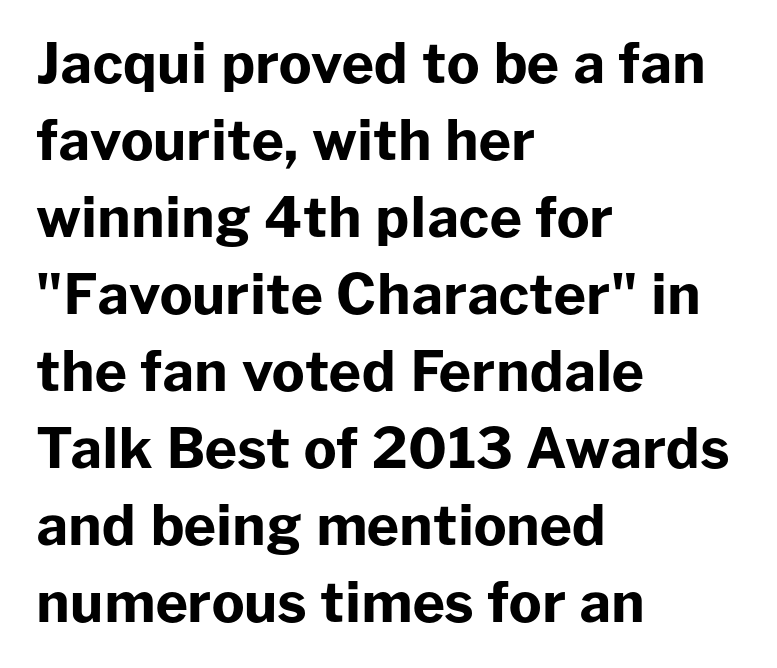
The image shows 55 px bold sans-serif type, upright; set left-aligned, normal line spacing (1.4x), normal letter spacing, not underlined; low stroke contrast and a medium x-height.
